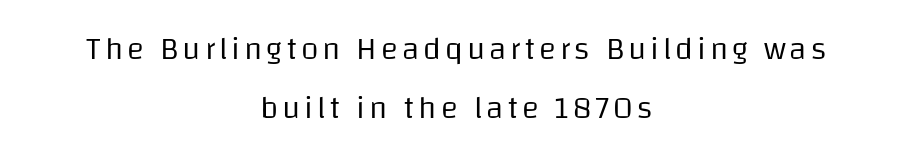
When letters stand straight like this, we call the style roman or upright. On a weight scale, this lands at 450 or below. Check under the words: just untouched page. A typesetter would label this face a sans. Note the varied advance widths — an 'i' is clearly narrower than an 'm'.
